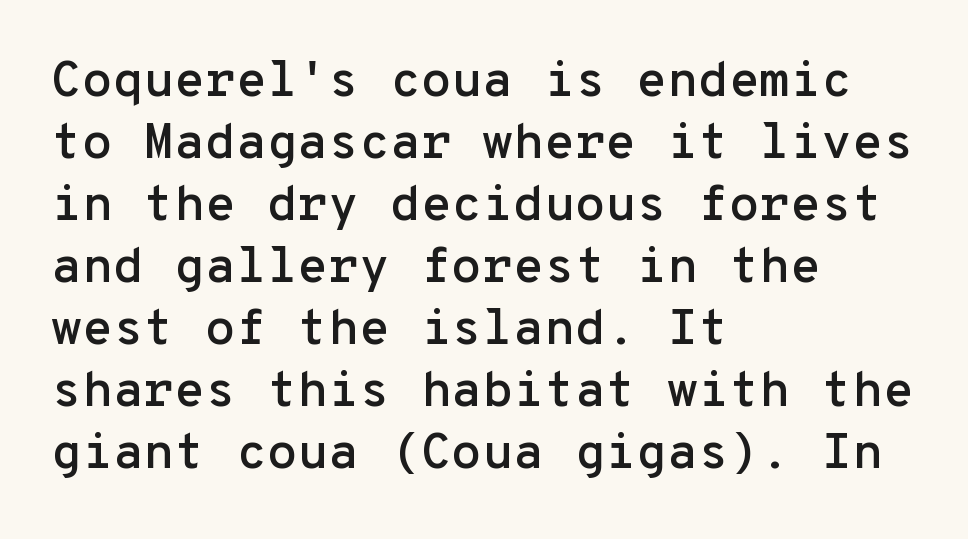
Q: Is the text italic (slanted)? A: No, it is upright.
Q: Is the typeface a serif or a sans-serif typeface? A: Sans-serif.
Q: Is the text underlined? A: No.
Q: How is the paragraph aligned? A: Left-aligned.
Q: Is the spacing between letters normal or unusually wide? A: Normal.
Q: Width (condensed, normal, or wide)? A: Normal.
Q: Stroke contrast? A: Low.
Q: x-height? A: Medium.
Q: Monospaced? A: Yes.
